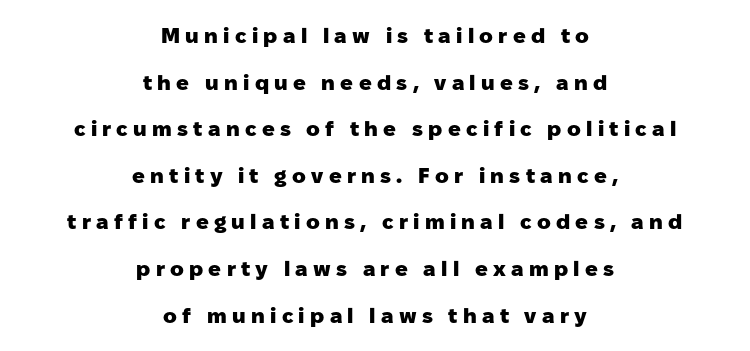
Q: Is the text bold? A: Yes.
Q: Is the text italic (slanted)? A: No, it is upright.
Q: Is the text underlined? A: No.
Q: How is the paragraph aligned? A: Centered.
Q: Is the spacing between letters normal or unusually wide? A: Unusually wide.
Q: Is the spacing between lines tight, normal or loose? A: Loose.
